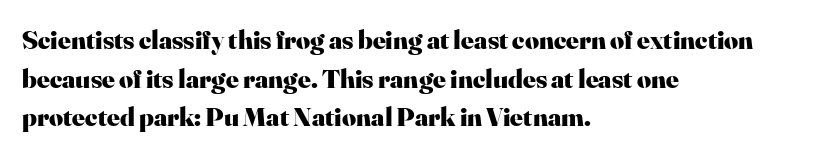
Q: Is the text bold? A: Yes.
Q: Is the text italic (slanted)? A: No, it is upright.
Q: Is the text underlined? A: No.
Q: How is the paragraph aligned? A: Left-aligned.
Q: Is the spacing between letters normal or unusually wide? A: Normal.
Q: Is the spacing between lines tight, normal or loose? A: Normal.
